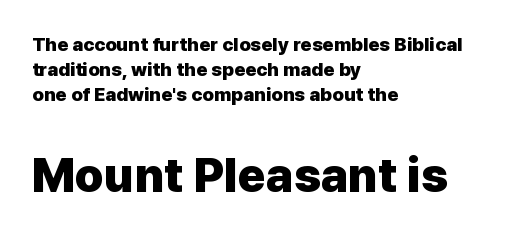
{"serif": "no", "italic": "no", "bold": "yes", "weight": "heavy", "width": "normal", "stroke_contrast": "low", "x_height": "medium", "monospaced": "no", "underline": "no", "align": "left", "line_spacing": "normal", "line_spacing_ratio": 1.32, "letter_spacing": "normal", "letter_spacing_em": 0.0, "larger_block": "second", "size_ratio": 2.53, "glyph_px": 48}
